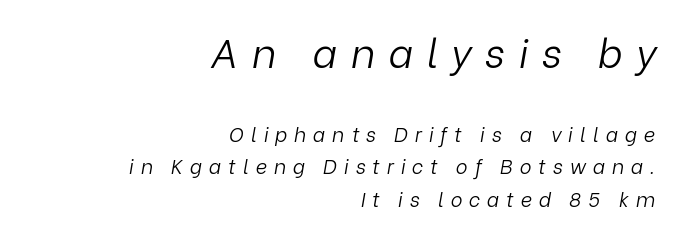
The image shows 40 px light type, italic (leaning right); set right-aligned, normal line spacing (1.64x), unusually wide letter spacing (+0.34 em), not underlined; the first (top) block is 2.0x larger; low stroke contrast and a medium x-height.
